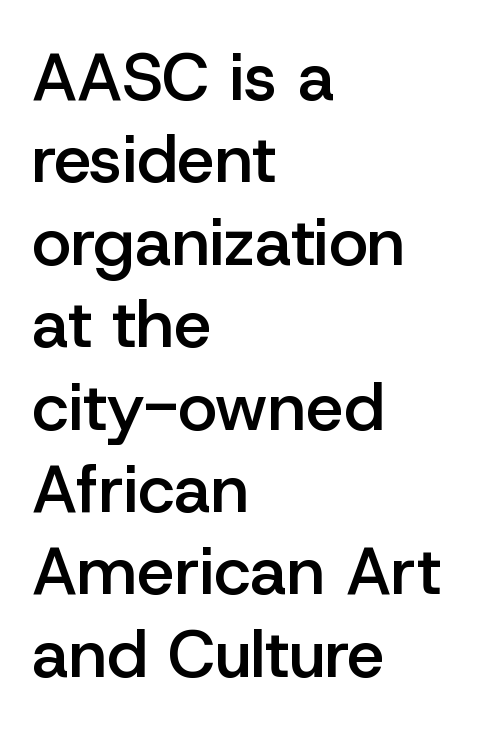
{"serif": "no", "italic": "no", "bold": "semi", "weight": "semibold", "width": "normal", "stroke_contrast": "low", "x_height": "medium", "monospaced": "no", "underline": "no", "align": "left", "line_spacing_ratio": 1.23, "letter_spacing": "normal", "letter_spacing_em": 0.0, "glyph_px": 67}
